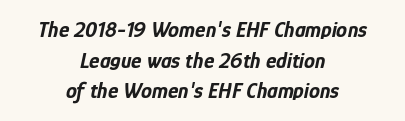
The image shows 22 px bold type, italic (leaning right); set centered, normal line spacing (1.39x), normal letter spacing, not underlined.
